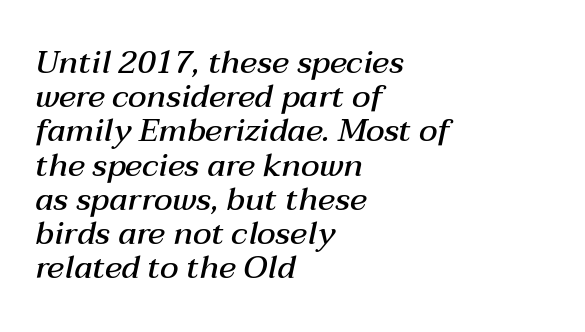
The sample has been set in demibold, a notch under bold. Slanted lettering throughout. This rendering leaves character spacing at its baseline value. Alignment: flush left.
